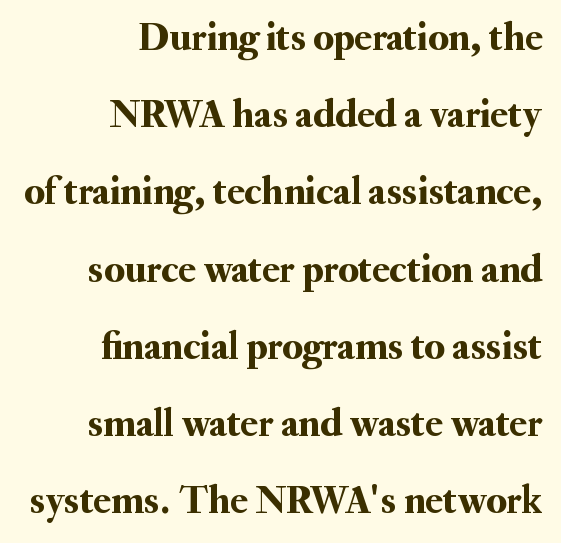
{"serif": "yes", "italic": "no", "width": "normal", "stroke_contrast": "medium", "x_height": "small", "monospaced": "no", "underline": "no", "align": "right", "line_spacing": "loose", "line_spacing_ratio": 1.93, "letter_spacing": "normal", "letter_spacing_em": 0.0, "glyph_px": 40}
